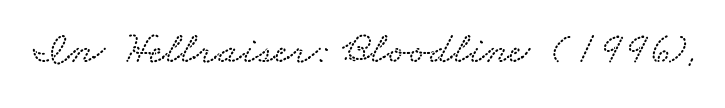
The image shows 45 px wide type; set normal letter spacing, not underlined; low stroke contrast and a small x-height.
